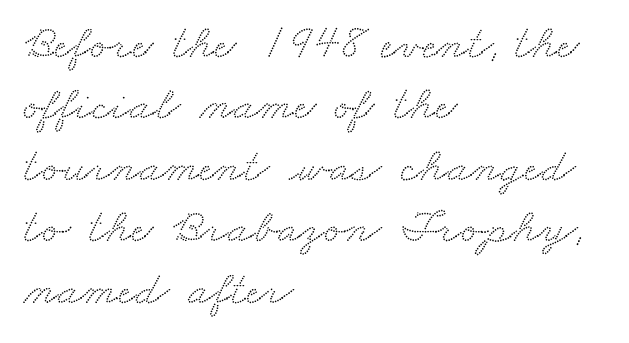
The rag falls on the right side of this text block. Vertical spacing — default. The space beneath each line is pristine and unruled. You can tell from the footed stems that serif type was used.
